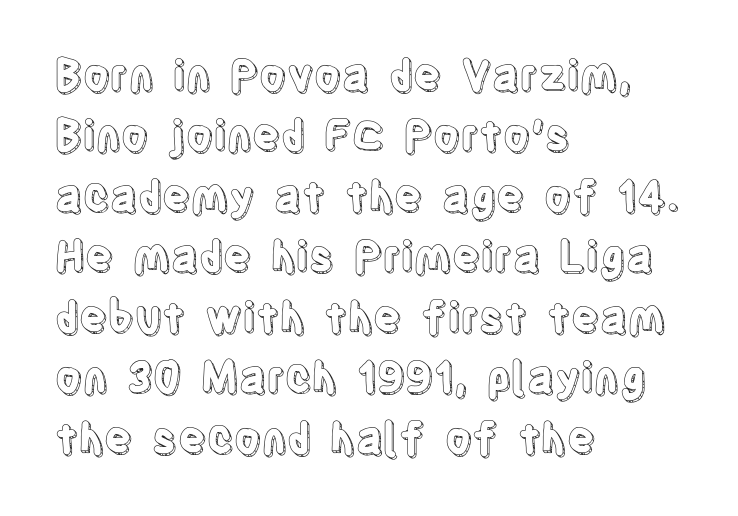
Q: Is the text italic (slanted)? A: No, it is upright.
Q: Is the text underlined? A: No.
Q: How is the paragraph aligned? A: Left-aligned.
Q: Is the spacing between letters normal or unusually wide? A: Normal.
Q: Is the spacing between lines tight, normal or loose? A: Normal.
Q: Width (condensed, normal, or wide)? A: Condensed.
Q: x-height? A: Large.
Q: Monospaced? A: No.
